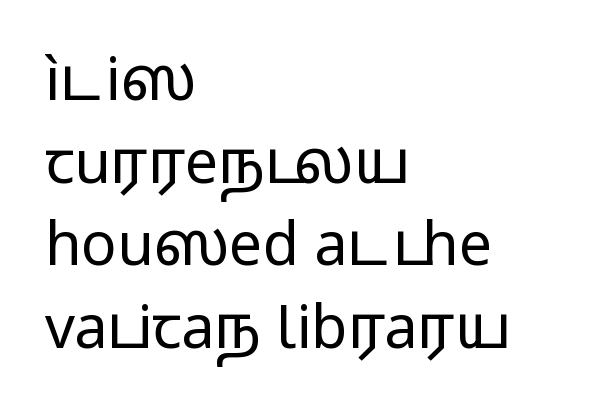
The space between consecutive lines is moderate. What stands out about the letter spacing? Nothing — it is the standard amount. Character widths vary here, with narrow letters taking less room than wide ones. Observe the absence of serifs on each vertical stroke in this sample.
